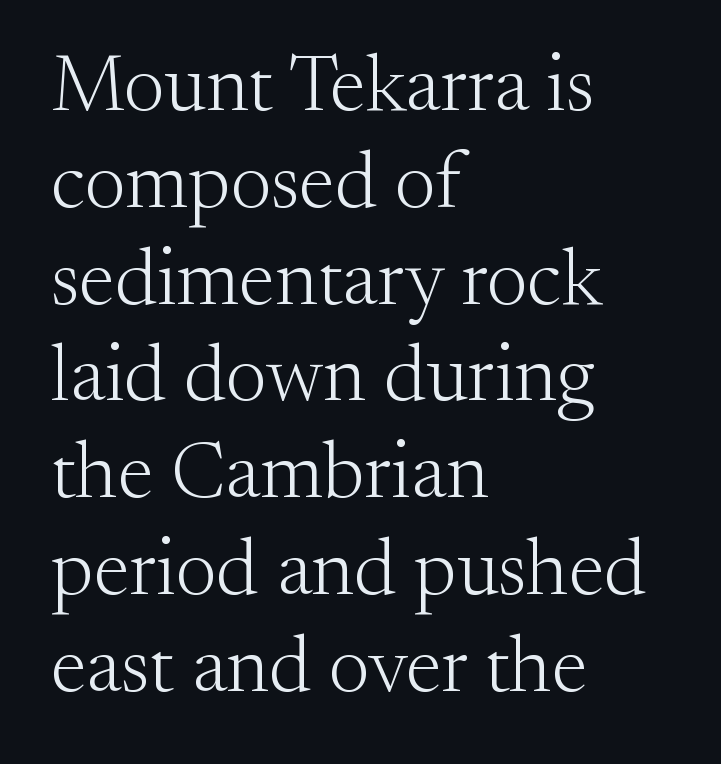
Q: Is the text bold? A: No.
Q: Is the text italic (slanted)? A: No, it is upright.
Q: Is the typeface a serif or a sans-serif typeface? A: Serif.
Q: Is the text underlined? A: No.
Q: How is the paragraph aligned? A: Left-aligned.
Q: Is the spacing between letters normal or unusually wide? A: Normal.
Q: Width (condensed, normal, or wide)? A: Normal.
Q: Stroke contrast? A: Medium.
Q: x-height? A: Small.
Q: Monospaced? A: No.
